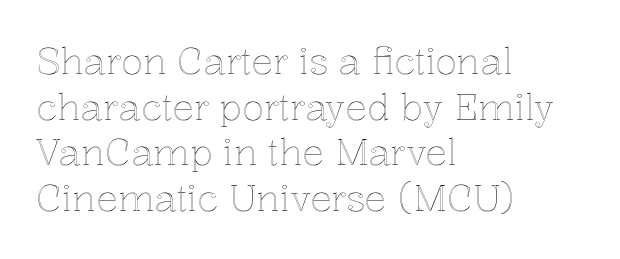
Q: Is the text italic (slanted)? A: No, it is upright.
Q: Is the text underlined? A: No.
Q: How is the paragraph aligned? A: Left-aligned.
Q: Is the spacing between letters normal or unusually wide? A: Normal.
Q: Is the spacing between lines tight, normal or loose? A: Normal.
Q: Width (condensed, normal, or wide)? A: Normal.
Q: x-height? A: Medium.
Q: Monospaced? A: No.
